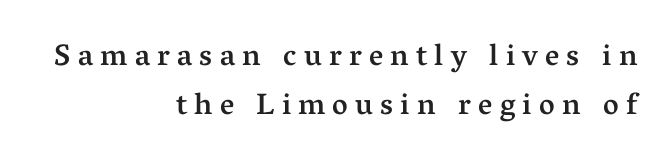
The image shows 30 px semibold serif type, upright; set right-aligned, normal line spacing (1.64x), unusually wide letter spacing (+0.24 em), not underlined; medium stroke contrast and a medium x-height.
